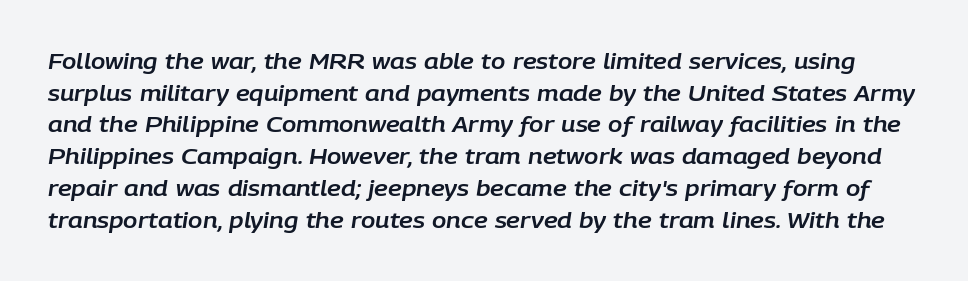
Nobody drew a line under any word here. This sample keeps an unexceptional amount of space between lines. Here the glyphs are tracked normally, forming tight word shapes. Characters are canted at an angle relative to the baseline's perpendicular.
